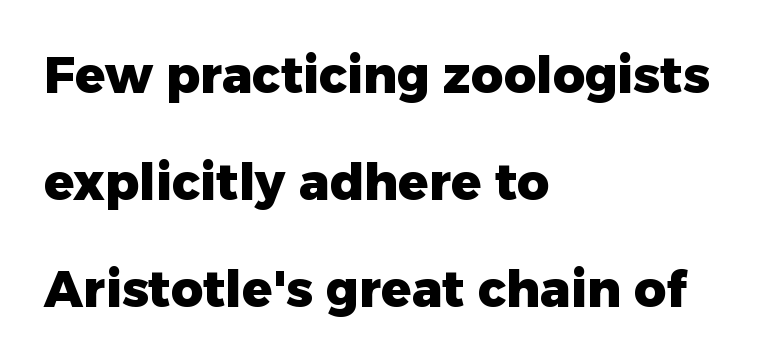
{"serif": "no", "italic": "no", "bold": "yes", "weight": "heavy", "width": "normal", "stroke_contrast": "low", "x_height": "medium", "monospaced": "no", "underline": "no", "align": "left", "line_spacing": "loose", "line_spacing_ratio": 2.14, "letter_spacing": "normal", "letter_spacing_em": 0.0, "glyph_px": 50}
